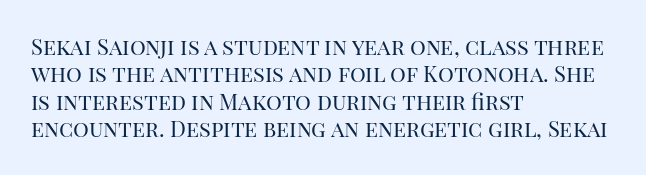
Q: Is the text bold? A: No.
Q: Is the text italic (slanted)? A: No, it is upright.
Q: Is the text underlined? A: No.
Q: How is the paragraph aligned? A: Left-aligned.
Q: Is the spacing between letters normal or unusually wide? A: Normal.
Q: Is the spacing between lines tight, normal or loose? A: Normal.
